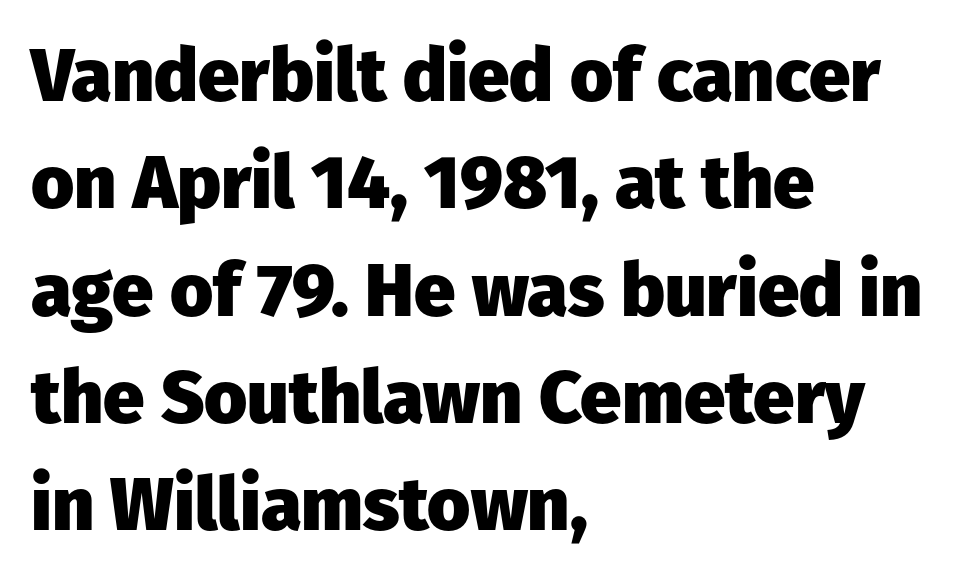
{"serif": "no", "italic": "no", "bold": "yes", "weight": "heavy", "width": "normal", "stroke_contrast": "low", "x_height": "medium", "monospaced": "no", "underline": "no", "align": "left", "line_spacing": "normal", "line_spacing_ratio": 1.45, "letter_spacing": "normal", "letter_spacing_em": 0.0, "glyph_px": 74}
